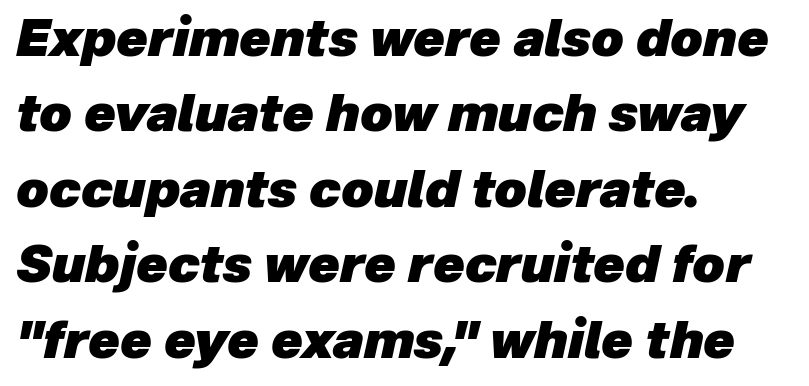
Q: Is the text bold? A: Yes.
Q: Is the text italic (slanted)? A: Yes, it leans right by about 12 degrees.
Q: Is the text underlined? A: No.
Q: How is the paragraph aligned? A: Left-aligned.
Q: Is the spacing between letters normal or unusually wide? A: Normal.
Q: Is the spacing between lines tight, normal or loose? A: Normal.
Q: Width (condensed, normal, or wide)? A: Normal.
Q: Stroke contrast? A: Low.
Q: x-height? A: Medium.
Q: Monospaced? A: No.
